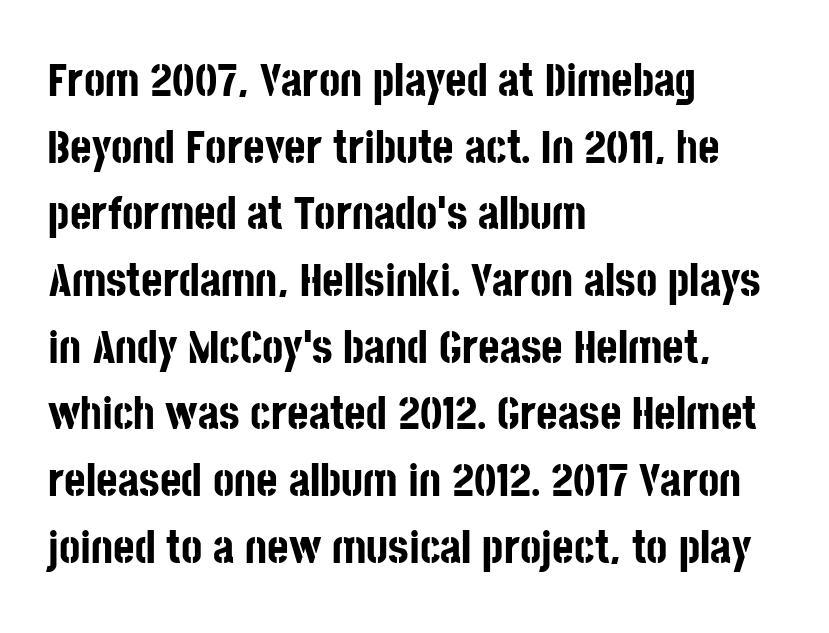
Letterform terminals end flat and unadorned throughout the passage. The lettering stays uniformly vertical, giving the passage a roman look. A typesetter would call this zero additional tracking. Summary of weight: heavy, a full bold.
